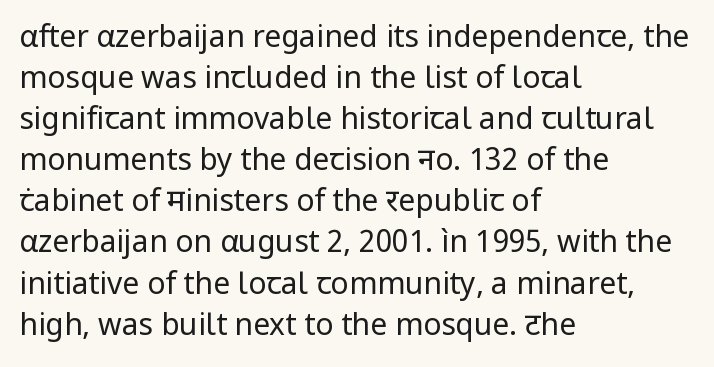
{"serif": "no", "italic": "no", "bold": "no", "weight": "regular", "width": "normal", "stroke_contrast": "low", "x_height": "medium", "monospaced": "no", "underline": "no", "align": "left", "line_spacing": "normal", "line_spacing_ratio": 1.37, "letter_spacing": "normal", "letter_spacing_em": 0.0, "glyph_px": 30}
